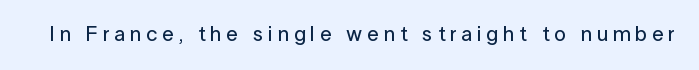
Unmarked baselines from the first word to the last. The gaps between neighbouring characters are conspicuously large. Notice how the stems are strictly vertical — no italics here.
